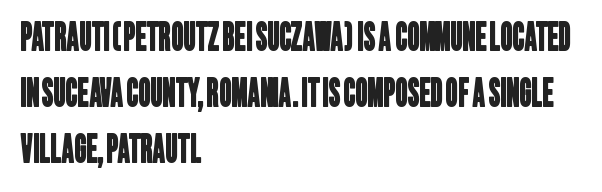
The text block is weighted toward the left margin, trailing off unevenly rightward. Does the type have serifs? No, each stem ends abruptly. Honestly, the letter spacing is just normal — you wouldn't notice it. Regular leading.
